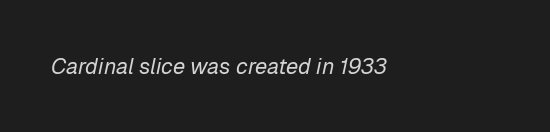
Italic: yes, the glyphs are oblique. This rendering features lettering with no underline. Students, note that the glyphs here touch the page at normal intervals. The letterforms sit at book weight or below. This sample is left-justified, so line endings fall wherever the words run out.
